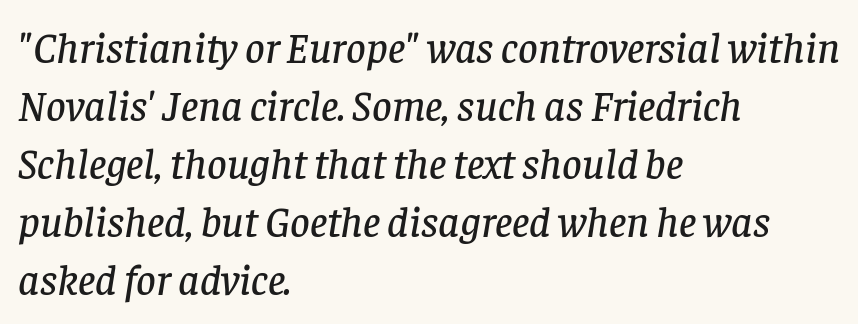
Q: Is the text italic (slanted)? A: Yes, it leans right by about 8 degrees.
Q: Is the typeface a serif or a sans-serif typeface? A: Serif.
Q: Is the text underlined? A: No.
Q: How is the paragraph aligned? A: Left-aligned.
Q: Is the spacing between letters normal or unusually wide? A: Normal.
Q: Is the spacing between lines tight, normal or loose? A: Normal.
Q: Width (condensed, normal, or wide)? A: Normal.
Q: Stroke contrast? A: Low.
Q: x-height? A: Large.
Q: Monospaced? A: No.
